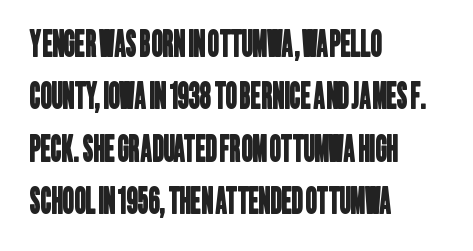
The image shows 35 px condensed sans-serif type; set left-aligned, normal line spacing (1.5x), normal letter spacing, not underlined; low stroke contrast and a large x-height.
